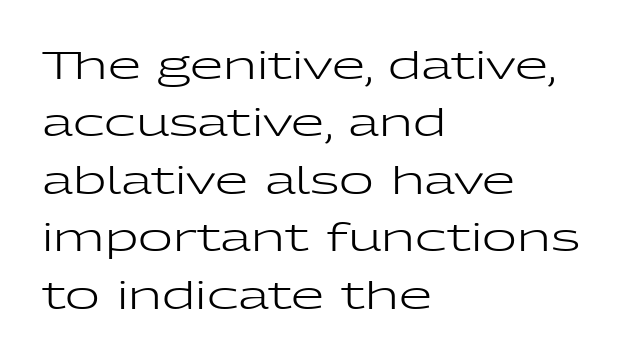
These lines are composed in type without serifs. In terms of leading, this rendering sits right in the middle. Every character sits straight up, as roman type does. You could call the tracking neutral — neither tight nor loose.
